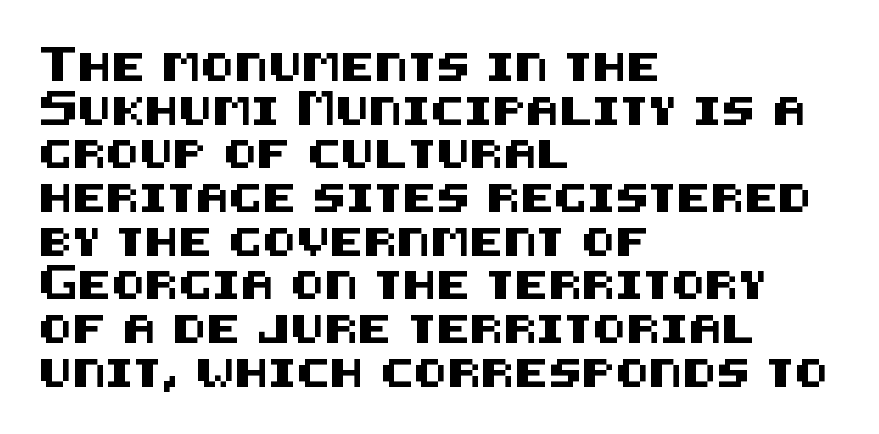
Q: Is the text italic (slanted)? A: No, it is upright.
Q: Is the typeface a serif or a sans-serif typeface? A: Sans-serif.
Q: Is the text underlined? A: No.
Q: How is the paragraph aligned? A: Left-aligned.
Q: Is the spacing between letters normal or unusually wide? A: Normal.
Q: Is the spacing between lines tight, normal or loose? A: Normal.
Q: Width (condensed, normal, or wide)? A: Normal.
Q: Stroke contrast? A: Medium.
Q: x-height? A: Large.
